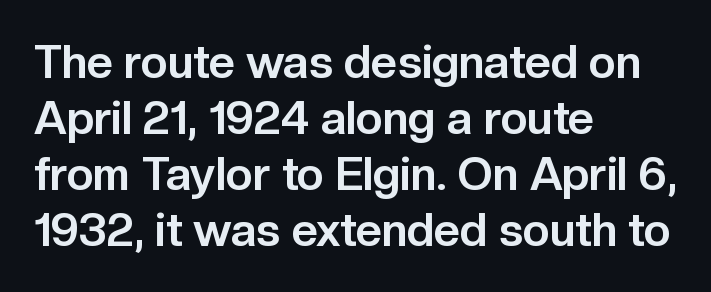
The image shows 46 px bold sans-serif type, upright; set left-aligned, line spacing 1.22x, normal letter spacing, not underlined; low stroke contrast and a medium x-height.
